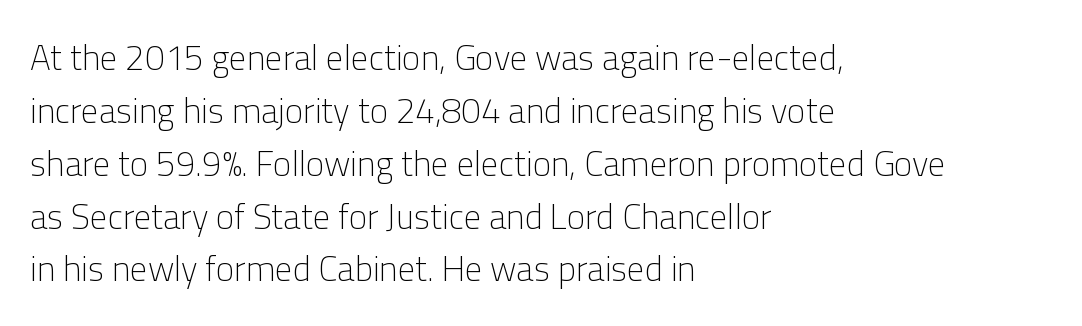
Q: Is the text bold? A: No.
Q: Is the text italic (slanted)? A: No, it is upright.
Q: Is the typeface a serif or a sans-serif typeface? A: Sans-serif.
Q: Is the text underlined? A: No.
Q: How is the paragraph aligned? A: Left-aligned.
Q: Is the spacing between letters normal or unusually wide? A: Normal.
Q: Is the spacing between lines tight, normal or loose? A: Normal.
Q: Width (condensed, normal, or wide)? A: Normal.
Q: Stroke contrast? A: Low.
Q: x-height? A: Medium.
Q: Monospaced? A: No.
